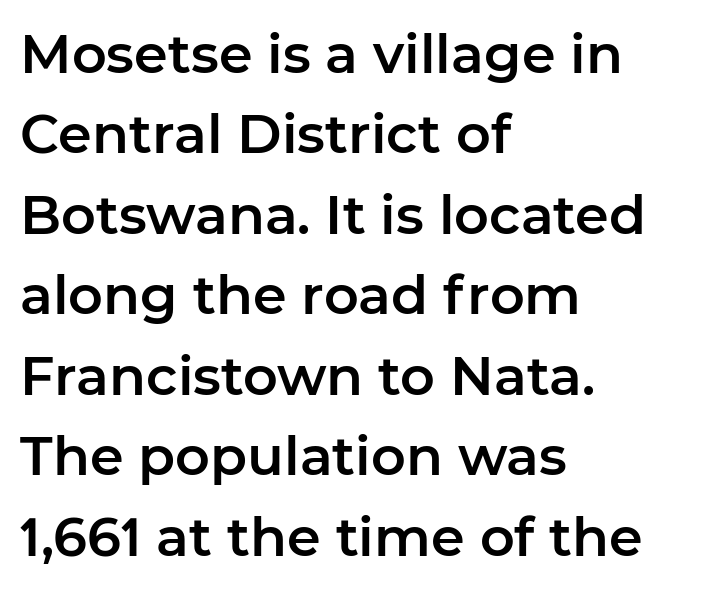
{"serif": "no", "italic": "no", "width": "normal", "stroke_contrast": "low", "x_height": "medium", "monospaced": "no", "underline": "no", "align": "left", "line_spacing": "normal", "line_spacing_ratio": 1.49, "letter_spacing": "normal", "letter_spacing_em": 0.0, "glyph_px": 54}
